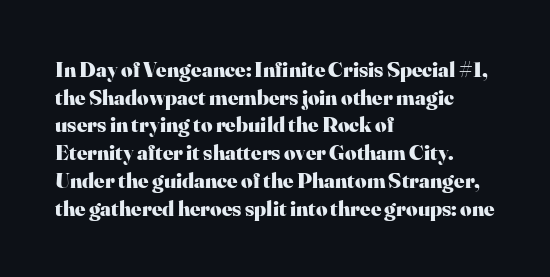
{"italic": "no", "bold": "yes", "underline": "no", "align": "left", "line_spacing": "normal", "line_spacing_ratio": 1.26, "letter_spacing": "normal", "letter_spacing_em": 0.0, "glyph_px": 22}
